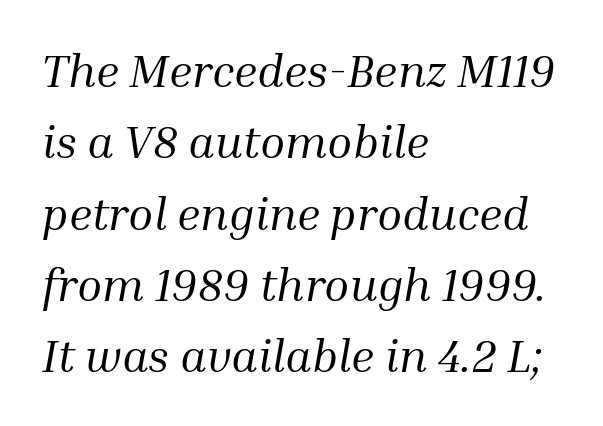
Q: Is the text bold? A: No.
Q: Is the text italic (slanted)? A: Yes, it leans right by about 10 degrees.
Q: Is the typeface a serif or a sans-serif typeface? A: Serif.
Q: Is the text underlined? A: No.
Q: How is the paragraph aligned? A: Left-aligned.
Q: Is the spacing between letters normal or unusually wide? A: Normal.
Q: Is the spacing between lines tight, normal or loose? A: Normal.
Q: Width (condensed, normal, or wide)? A: Normal.
Q: Stroke contrast? A: Medium.
Q: x-height? A: Medium.
Q: Monospaced? A: No.
